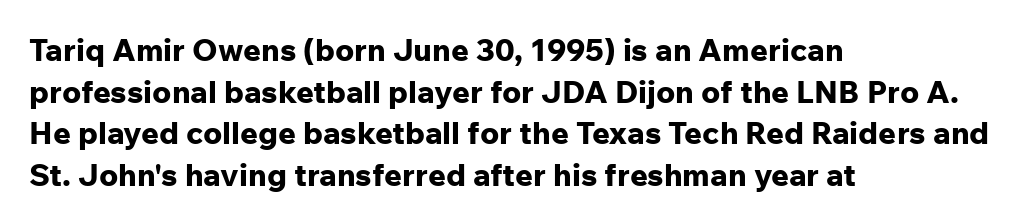
The image shows 31 px bold sans-serif type, upright; set left-aligned, normal line spacing (1.34x), normal letter spacing, not underlined; low stroke contrast and a medium x-height.
